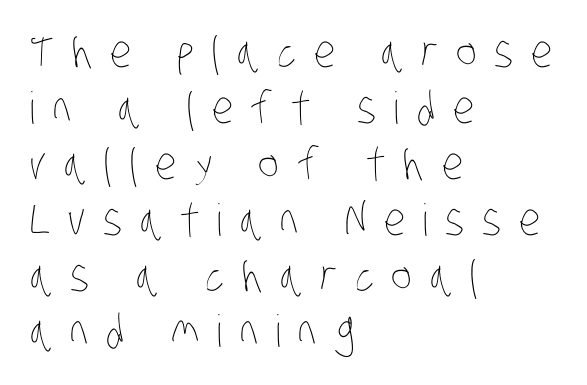
The image shows 44 px thin, condensed type; set left-aligned, normal line spacing (1.27x), unusually wide letter spacing (+0.4 em), not underlined; low stroke contrast and a large x-height.
